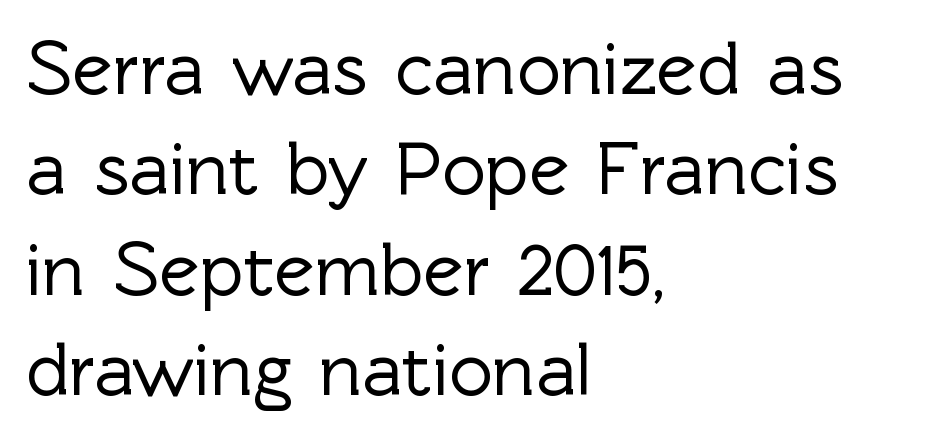
{"serif": "no", "italic": "no", "width": "normal", "x_height": "medium", "monospaced": "no", "underline": "no", "align": "left", "line_spacing": "normal", "line_spacing_ratio": 1.32, "letter_spacing": "normal", "letter_spacing_em": 0.0, "glyph_px": 76}
